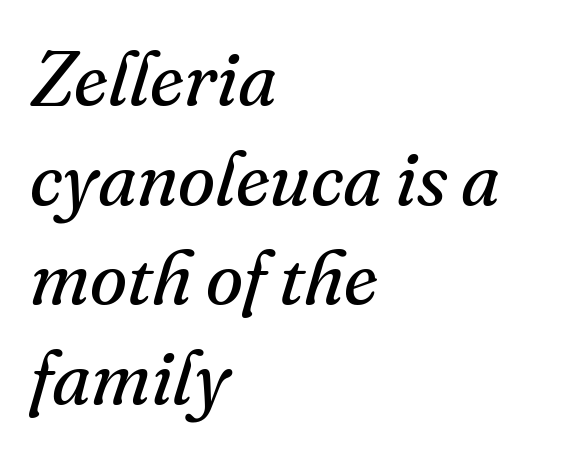
{"serif": "yes", "italic": "yes", "lean": "right", "slant_degrees": 16, "bold": "no", "weight": "regular", "width": "normal", "stroke_contrast": "medium", "x_height": "small", "monospaced": "no", "underline": "no", "align": "left", "line_spacing": "normal", "line_spacing_ratio": 1.31, "letter_spacing": "normal", "letter_spacing_em": 0.0, "glyph_px": 76}
